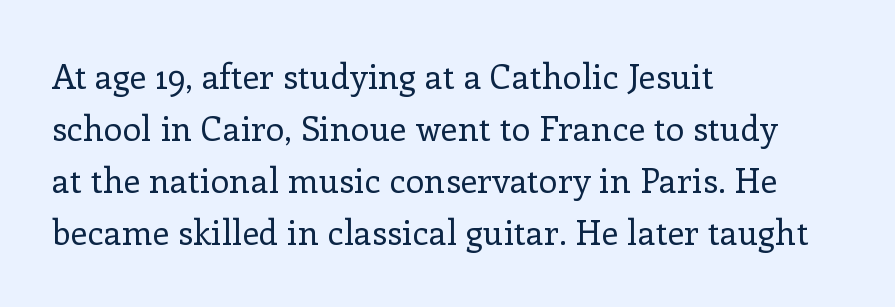
The rows are spaced the way most documents space them. This sample uses plain, unmodified letter spacing. Plain, unruled lines of type. Does the copy run flush right? No — it runs flush left. These glyphs show unthickened strokes, regular width or finer.
